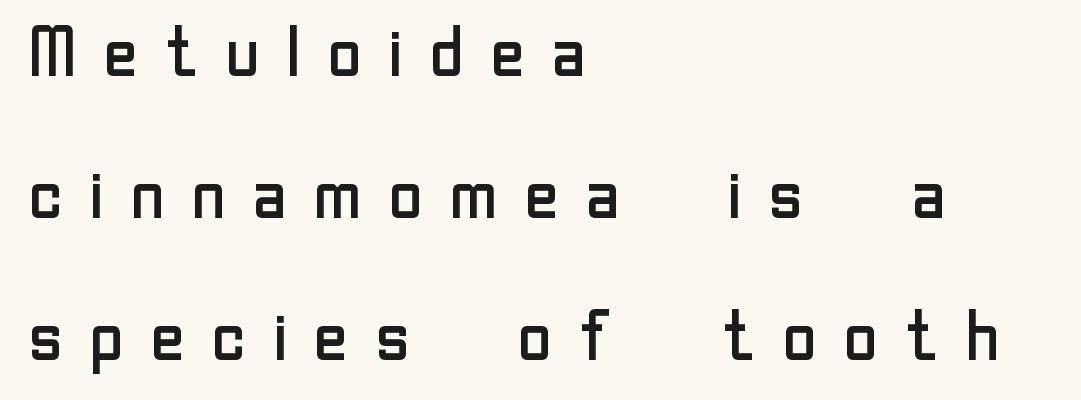
Varying glyph widths throughout — classic text-font behaviour. Nobody drew a line under any word here. Visually the block forms a straight wall on the left and a jagged coastline on the right. The letterforms stand isolated, each surrounded by extra space. Nope, not italic — everything's standing straight. The text was rendered using a sans face with plain stroke endings.
